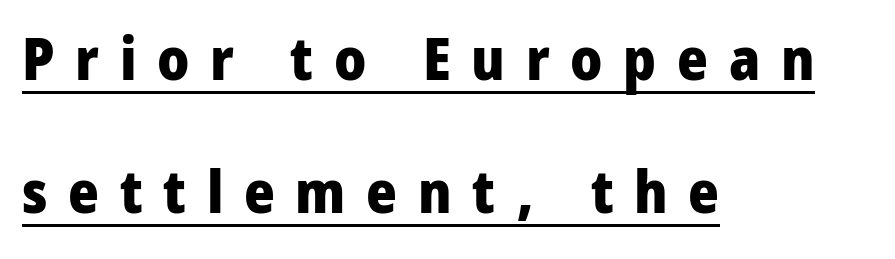
Q: Is the text bold? A: Yes.
Q: Is the text italic (slanted)? A: No, it is upright.
Q: Is the typeface a serif or a sans-serif typeface? A: Sans-serif.
Q: Is the text underlined? A: Yes.
Q: How is the paragraph aligned? A: Left-aligned.
Q: Is the spacing between letters normal or unusually wide? A: Unusually wide.
Q: Is the spacing between lines tight, normal or loose? A: Loose.
Q: Width (condensed, normal, or wide)? A: Condensed.
Q: Stroke contrast? A: Low.
Q: x-height? A: Large.
Q: Monospaced? A: No.
